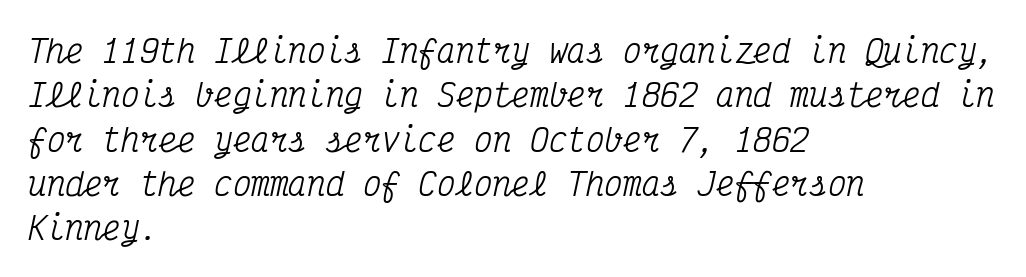
Q: Is the text italic (slanted)? A: Yes, it leans right by about 12 degrees.
Q: Is the typeface a serif or a sans-serif typeface? A: Serif.
Q: Is the text underlined? A: No.
Q: How is the paragraph aligned? A: Left-aligned.
Q: Is the spacing between letters normal or unusually wide? A: Normal.
Q: Is the spacing between lines tight, normal or loose? A: Normal.
Q: Width (condensed, normal, or wide)? A: Condensed.
Q: Stroke contrast? A: Medium.
Q: x-height? A: Medium.
Q: Monospaced? A: Yes.
